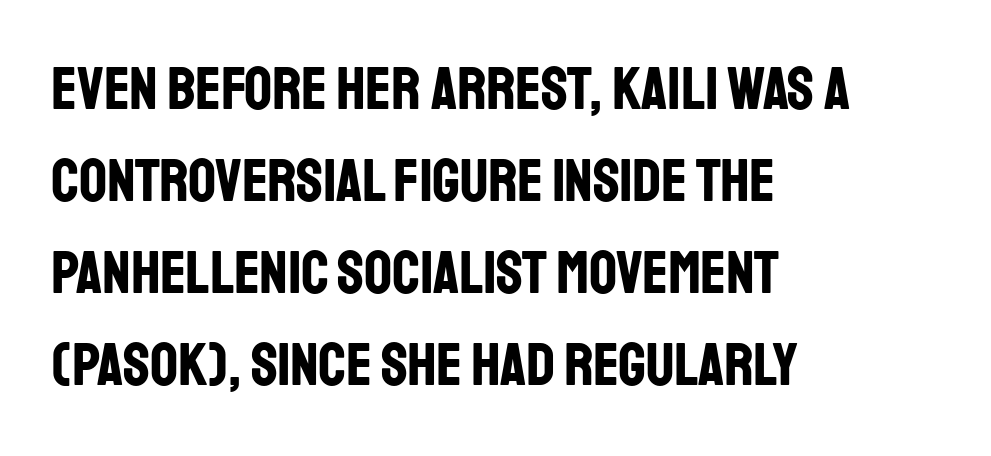
Q: Is the text bold? A: Yes.
Q: Is the text italic (slanted)? A: No, it is upright.
Q: Is the typeface a serif or a sans-serif typeface? A: Sans-serif.
Q: Is the text underlined? A: No.
Q: How is the paragraph aligned? A: Left-aligned.
Q: Is the spacing between letters normal or unusually wide? A: Normal.
Q: Is the spacing between lines tight, normal or loose? A: Normal.
Q: Width (condensed, normal, or wide)? A: Condensed.
Q: Stroke contrast? A: Low.
Q: x-height? A: Large.
Q: Monospaced? A: No.
